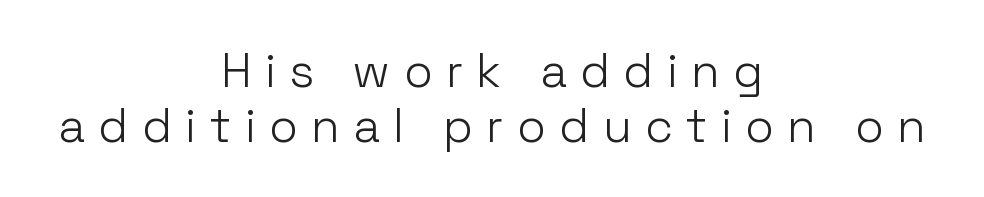
The image shows 47 px light sans-serif type, upright; set centered, line spacing 1.18x, unusually wide letter spacing (+0.28 em), not underlined; low stroke contrast and a medium x-height.
